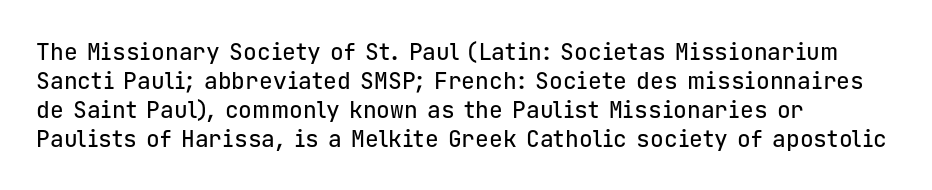
{"italic": "no", "underline": "no", "align": "left", "line_spacing": "normal", "line_spacing_ratio": 1.26, "letter_spacing": "normal", "letter_spacing_em": 0.0, "glyph_px": 23}
